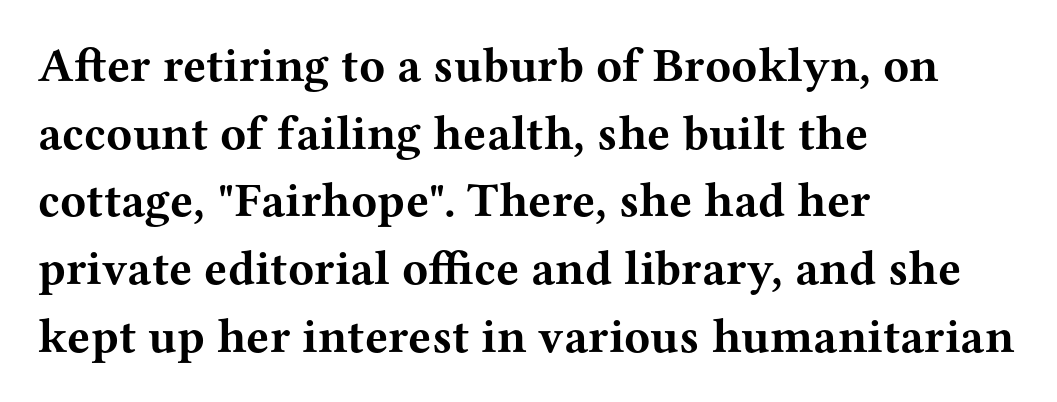
Q: Is the text bold? A: Yes.
Q: Is the text italic (slanted)? A: No, it is upright.
Q: Is the typeface a serif or a sans-serif typeface? A: Serif.
Q: Is the text underlined? A: No.
Q: How is the paragraph aligned? A: Left-aligned.
Q: Is the spacing between letters normal or unusually wide? A: Normal.
Q: Is the spacing between lines tight, normal or loose? A: Normal.
Q: Width (condensed, normal, or wide)? A: Wide.
Q: Stroke contrast? A: Medium.
Q: x-height? A: Medium.
Q: Monospaced? A: No.
